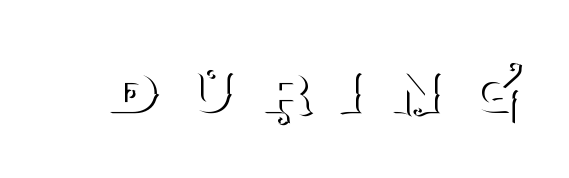
Q: Is the text bold? A: No.
Q: Is the text italic (slanted)? A: No, it is upright.
Q: Is the typeface a serif or a sans-serif typeface? A: Serif.
Q: Is the text underlined? A: No.
Q: Is the spacing between letters normal or unusually wide? A: Unusually wide.
Q: Width (condensed, normal, or wide)? A: Normal.
Q: Stroke contrast? A: Medium.
Q: x-height? A: Large.
Q: Monospaced? A: No.
